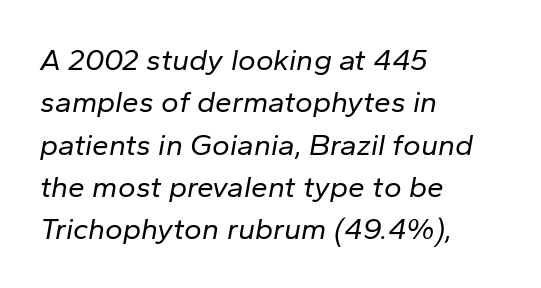
The image shows 30 px regular-weight type, italic (leaning right); set left-aligned, normal line spacing (1.41x), normal letter spacing, not underlined; low stroke contrast and a medium x-height.
